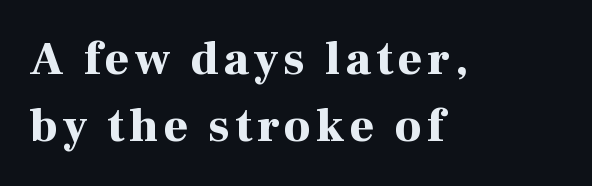
{"serif": "yes", "italic": "no", "bold": "yes", "weight": "bold", "width": "normal", "stroke_contrast": "high", "x_height": "medium", "monospaced": "no", "underline": "no", "align": "left", "line_spacing": "normal", "line_spacing_ratio": 1.42, "glyph_px": 47}
